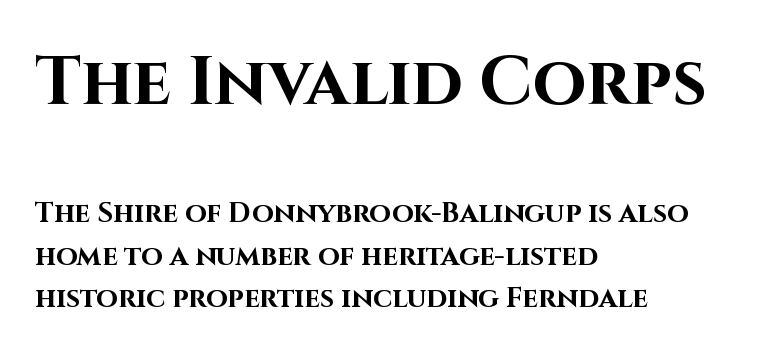
Each glyph is drawn with heavy, bold strokes. The letters stand upright; this is a roman face. Type without underlining. This rendering employs a face without finishing strokes, i.e., a sans-serif. The rows are spaced the way most documents space them. Top chunk: large. Bottom chunk: small.
